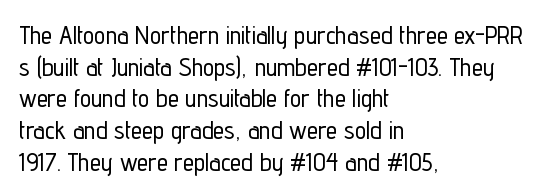
The image shows 25 px text type, upright; set left-aligned, normal line spacing (1.27x), normal letter spacing, not underlined.
